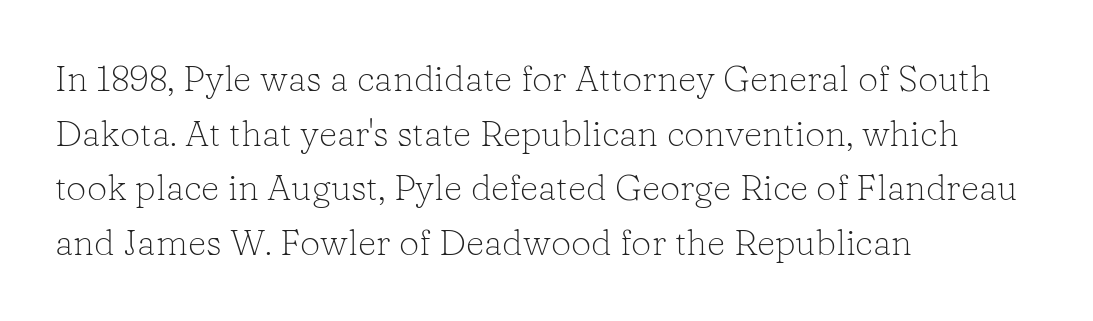
{"serif": "yes", "italic": "no", "bold": "no", "weight": "light", "width": "normal", "stroke_contrast": "low", "x_height": "medium", "monospaced": "no", "underline": "no", "align": "left", "line_spacing": "normal", "line_spacing_ratio": 1.52, "letter_spacing": "normal", "letter_spacing_em": 0.0, "glyph_px": 36}
